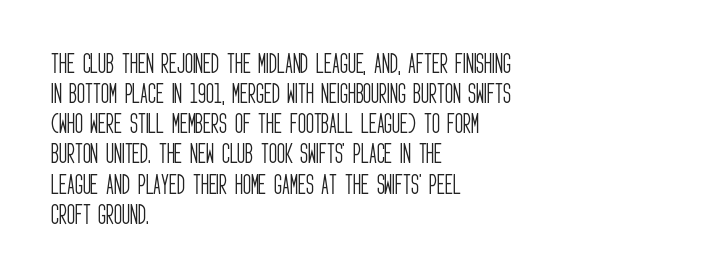
The letterforms sit shoulder to shoulder at normal distance. The space directly below the letters is spotless. Counters stay open thanks to moderate or lighter strokes. The vertical gap from one line to the next is medium. Ascenders rise straight up at ninety degrees. The ragged edge is on the right, which tells us the setting is flush left.
